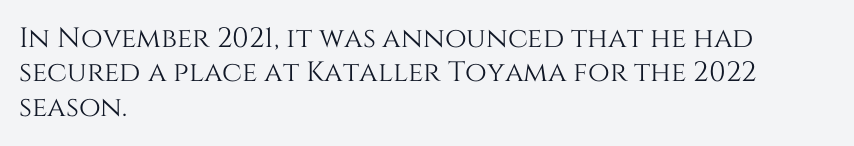
The image shows 28 px text type, upright; set left-aligned, line spacing 1.23x, normal letter spacing, not underlined; medium stroke contrast and a large x-height.
